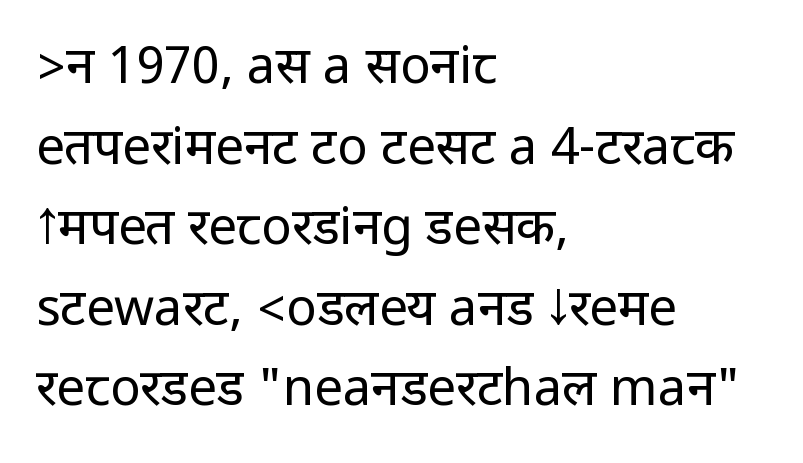
The image shows 51 px regular-weight, condensed sans-serif type, upright; set left-aligned, normal line spacing (1.58x), normal letter spacing, not underlined; low stroke contrast.
